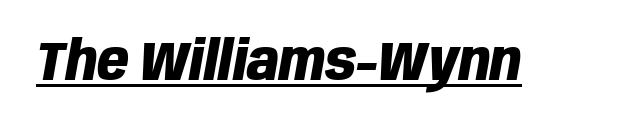
Q: Is the text bold? A: Yes.
Q: Is the text italic (slanted)? A: Yes, it leans right by about 10 degrees.
Q: Is the text underlined? A: Yes.
Q: Is the spacing between letters normal or unusually wide? A: Normal.
Q: Width (condensed, normal, or wide)? A: Condensed.
Q: Stroke contrast? A: Low.
Q: x-height? A: Large.
Q: Monospaced? A: No.
